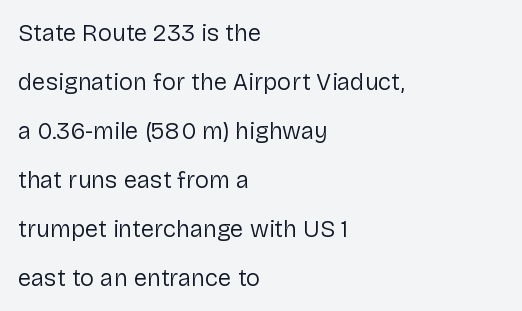
Is there any slant? The stems are plumb. Stems here are at most as thick as an everyday book face. Compared with typical body copy, the letter spacing here is the same. The setting favours the left margin, as ordinary paragraphs usually do. In terms of leading, this rendering errs on the spacious side. Underlining? Definitely not there.
